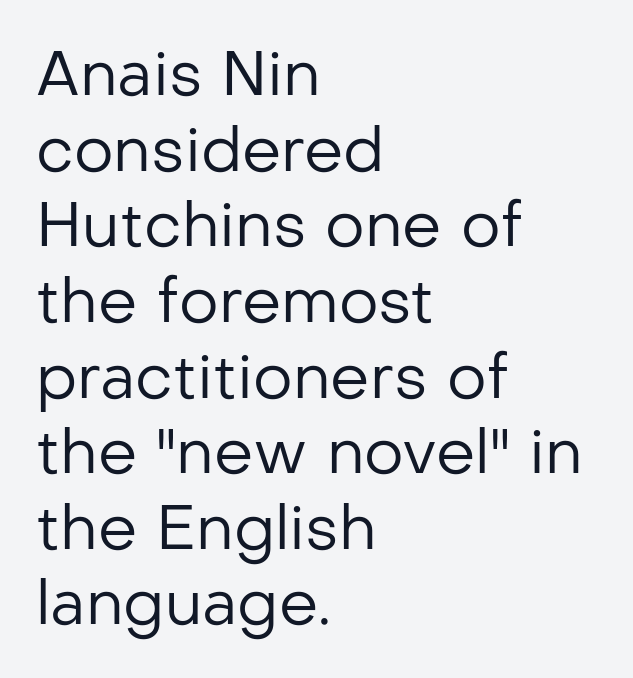
{"serif": "no", "italic": "no", "bold": "no", "weight": "regular", "width": "normal", "stroke_contrast": "low", "x_height": "medium", "monospaced": "no", "underline": "no", "align": "left", "line_spacing_ratio": 1.22, "letter_spacing": "normal", "letter_spacing_em": 0.0, "glyph_px": 62}
